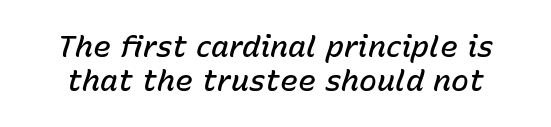
The image shows 30 px semibold type, italic (leaning right); set tight line spacing (1.13x), normal letter spacing, not underlined; low stroke contrast and a medium x-height.
